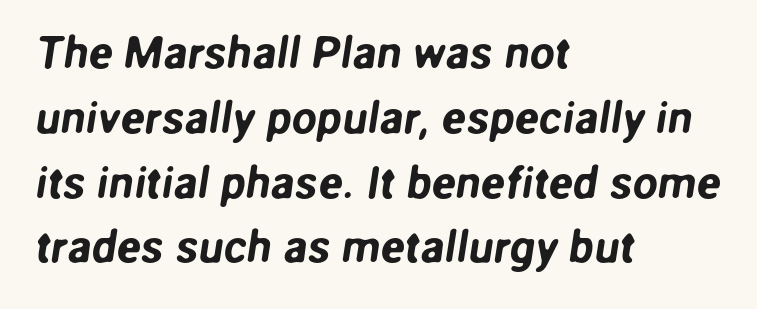
{"serif": "no", "width": "normal", "stroke_contrast": "low", "x_height": "medium", "monospaced": "no", "underline": "no", "align": "left", "line_spacing": "normal", "line_spacing_ratio": 1.44, "letter_spacing": "normal", "letter_spacing_em": 0.0, "glyph_px": 45}
